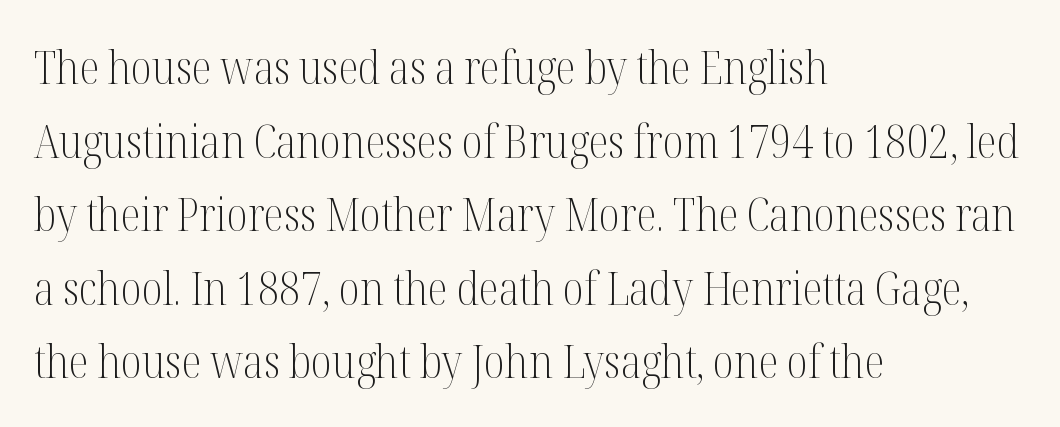
The image shows 46 px light, condensed serif type, upright; set left-aligned, normal line spacing (1.6x), normal letter spacing, not underlined; medium stroke contrast and a medium x-height.
